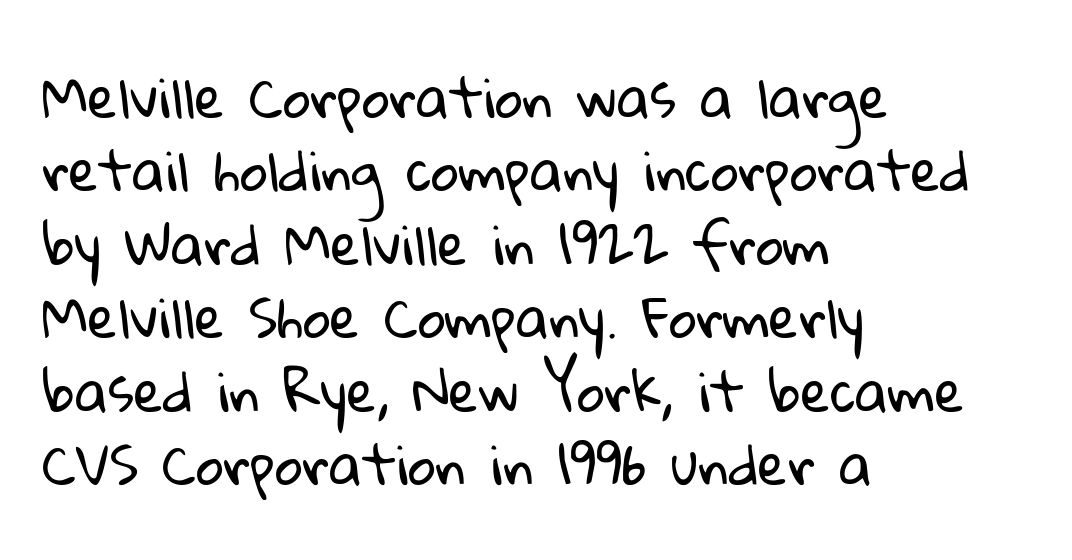
This is not heavy type; no bold has been used. The horizontal fit of the characters is conventional and even. Layout note: lines flush left. The space beneath each line is pristine and unruled.
